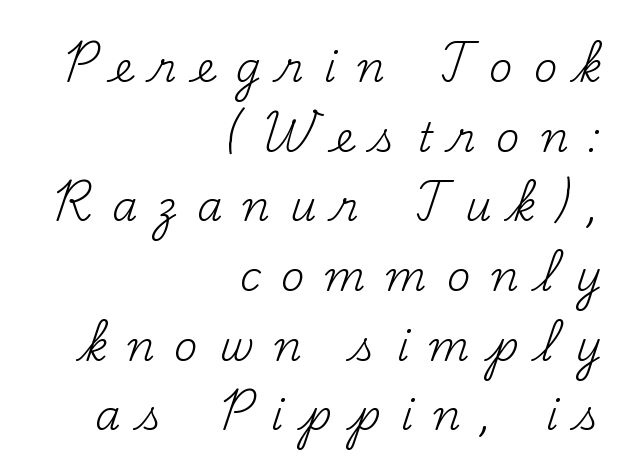
{"serif": "yes", "bold": "no", "weight": "regular", "width": "normal", "stroke_contrast": "medium", "x_height": "small", "monospaced": "no", "underline": "no", "align": "right", "line_spacing": "normal", "line_spacing_ratio": 1.7, "letter_spacing": "wide", "letter_spacing_em": 0.49, "glyph_px": 41}
